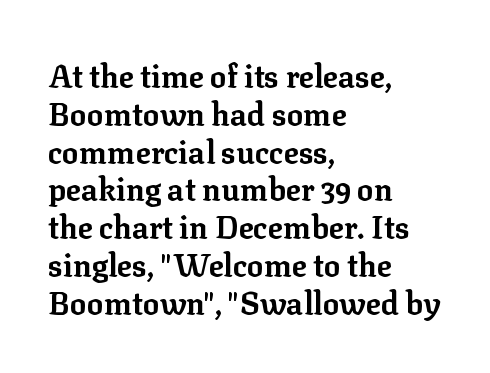
Q: Is the text bold? A: Yes.
Q: Is the text italic (slanted)? A: No, it is upright.
Q: Is the typeface a serif or a sans-serif typeface? A: Serif.
Q: Is the text underlined? A: No.
Q: How is the paragraph aligned? A: Left-aligned.
Q: Is the spacing between letters normal or unusually wide? A: Normal.
Q: Width (condensed, normal, or wide)? A: Normal.
Q: Stroke contrast? A: Low.
Q: x-height? A: Medium.
Q: Monospaced? A: No.
